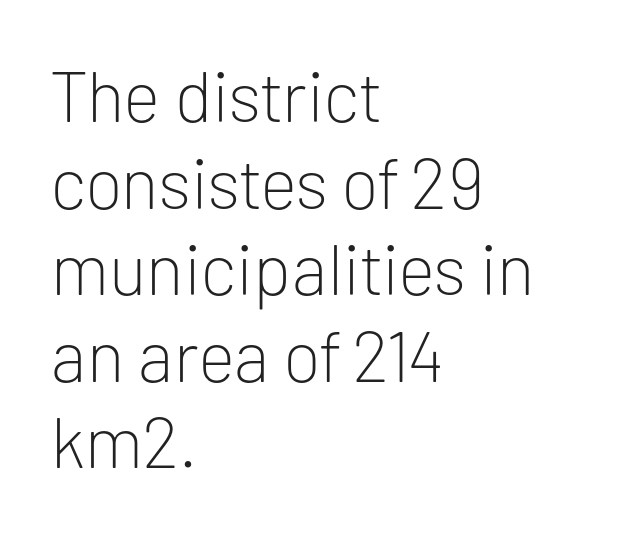
Q: Is the text bold? A: No.
Q: Is the text italic (slanted)? A: No, it is upright.
Q: Is the typeface a serif or a sans-serif typeface? A: Sans-serif.
Q: Is the text underlined? A: No.
Q: How is the paragraph aligned? A: Left-aligned.
Q: Is the spacing between letters normal or unusually wide? A: Normal.
Q: Width (condensed, normal, or wide)? A: Normal.
Q: Stroke contrast? A: Low.
Q: x-height? A: Medium.
Q: Monospaced? A: No.
